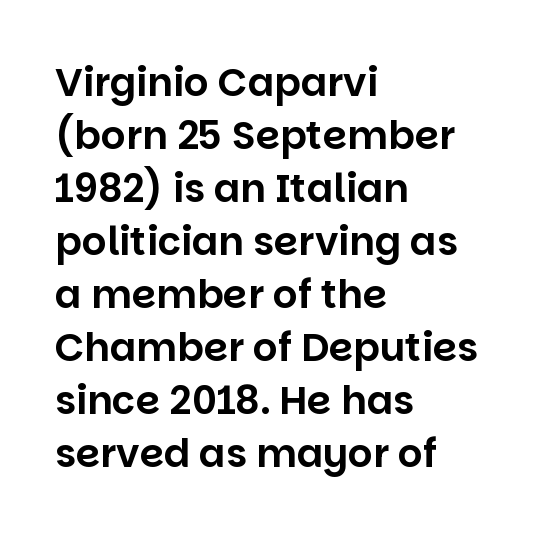
The image shows 39 px sans-serif type, upright; set left-aligned, normal line spacing (1.36x), normal letter spacing, not underlined; low stroke contrast and a large x-height.
